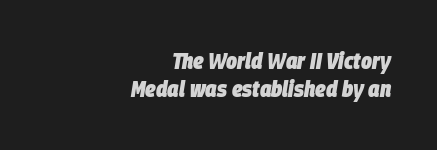
Q: Is the text bold? A: Yes.
Q: Is the text italic (slanted)? A: Yes, it leans right by about 9 degrees.
Q: Is the text underlined? A: No.
Q: How is the paragraph aligned? A: Right-aligned.
Q: Is the spacing between letters normal or unusually wide? A: Normal.
